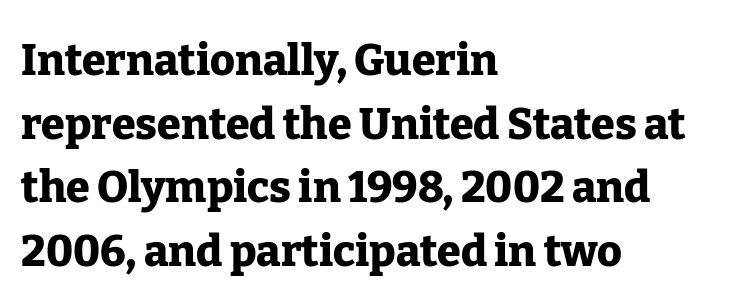
Weight check: bold — yes, fully. These lines stack with their left ends in a neat column. Inter-character spacing is left at the font's built-in metrics. The characters display serif detailing at their extremities.
